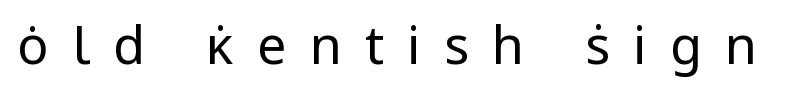
Is the type heavy? It reads as light-to-regular instead. Varying glyph widths throughout — classic text-font behaviour. The face used here is rendered with a markedly widened letterfit. The baseline area is clear. Regarding serifs, this sample does without them.
